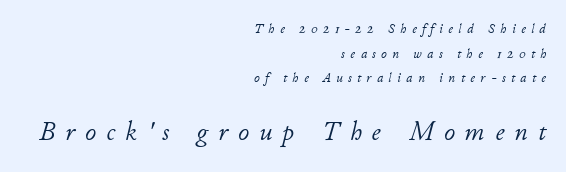
The image shows 27 px text type, italic (leaning right); set right-aligned, line spacing 1.76x, unusually wide letter spacing (+0.38 em), not underlined; the second (bottom) block is 1.93x larger.
